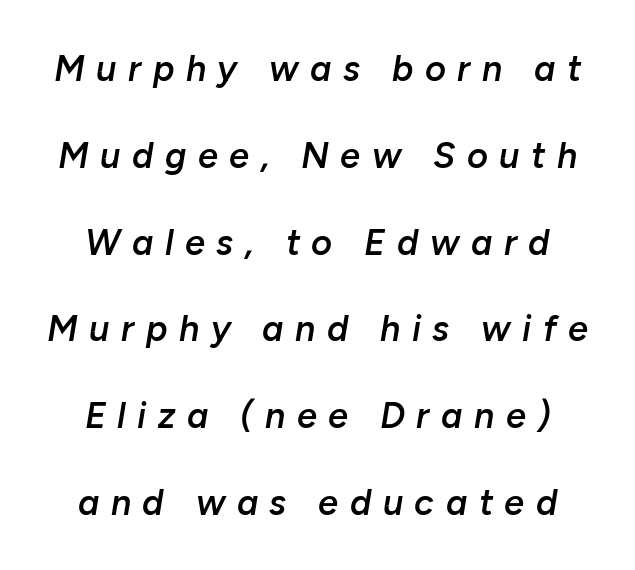
Q: Is the text bold? A: Semi-bold.
Q: Is the text italic (slanted)? A: Yes, it leans right by about 10 degrees.
Q: Is the text underlined? A: No.
Q: Is the spacing between letters normal or unusually wide? A: Unusually wide.
Q: Is the spacing between lines tight, normal or loose? A: Loose.
Q: Width (condensed, normal, or wide)? A: Normal.
Q: Stroke contrast? A: Low.
Q: x-height? A: Medium.
Q: Monospaced? A: No.
